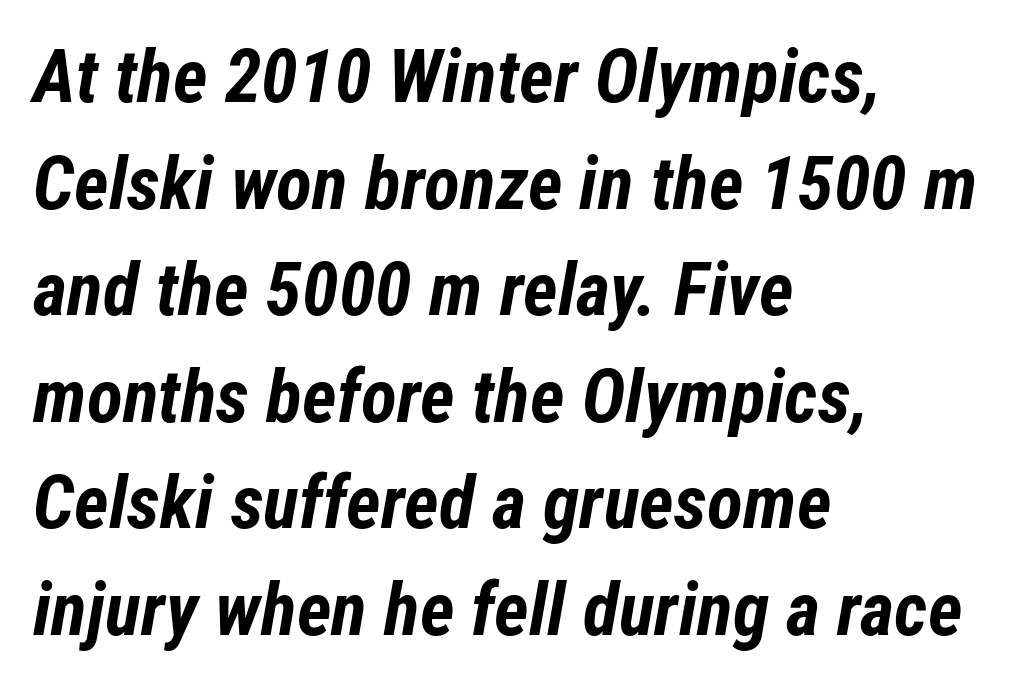
The image shows 74 px bold, condensed type, italic (leaning right); set left-aligned, normal line spacing (1.44x), normal letter spacing, not underlined; low stroke contrast and a medium x-height.
